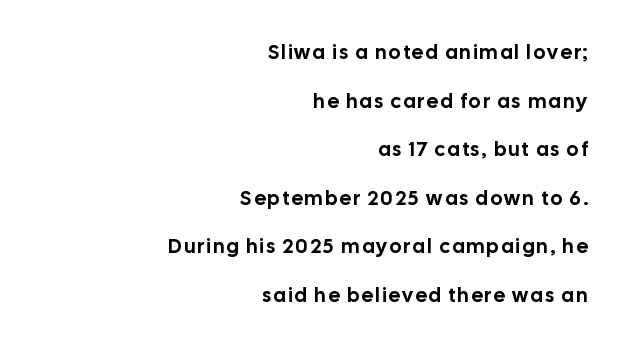
{"italic": "no", "underline": "no", "align": "right", "line_spacing": "loose", "line_spacing_ratio": 2.43, "glyph_px": 20}
